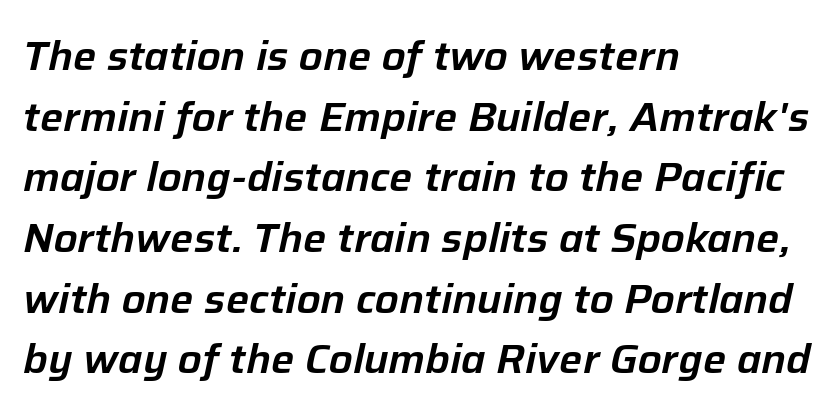
The foot of each line stays bare and open. Line beginnings align vertically; line endings do not. Spacing verdict: proportional, widths tailored to each character. If you measured baseline to baseline, you'd find a middling distance.
